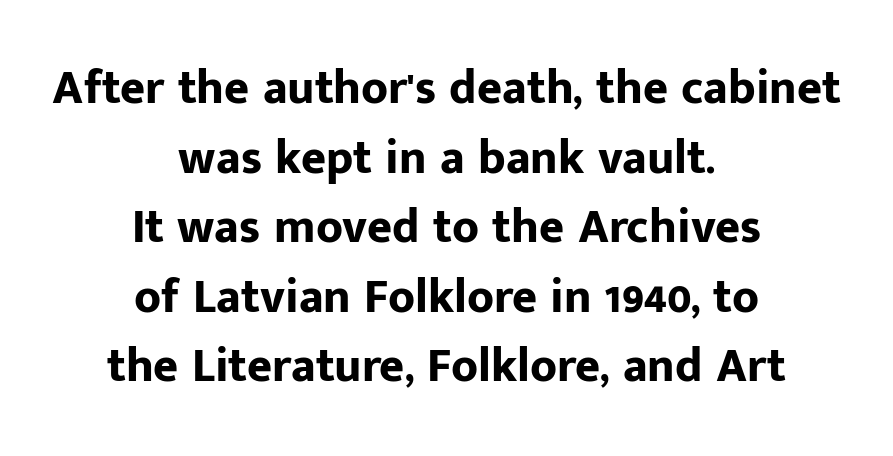
Q: Is the text bold? A: Yes.
Q: Is the text italic (slanted)? A: No, it is upright.
Q: Is the typeface a serif or a sans-serif typeface? A: Sans-serif.
Q: Is the text underlined? A: No.
Q: How is the paragraph aligned? A: Centered.
Q: Is the spacing between letters normal or unusually wide? A: Normal.
Q: Is the spacing between lines tight, normal or loose? A: Normal.
Q: Width (condensed, normal, or wide)? A: Normal.
Q: Stroke contrast? A: Low.
Q: x-height? A: Medium.
Q: Monospaced? A: No.
